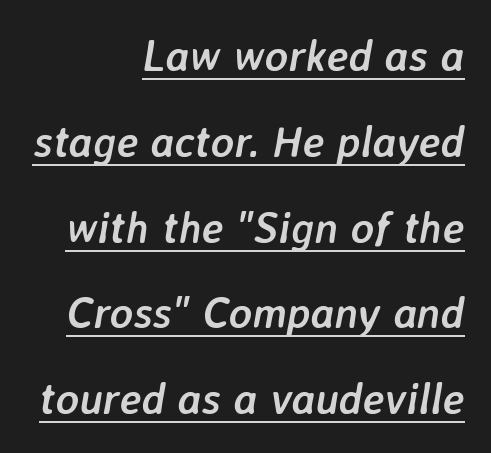
These lines were composed using italics. A full-strength bold gives these letters their thick strokes. Reading down the block, your eye finds every line finishing at a fixed right position. Students, observe the line beneath the letters — that is underlining. This sample has the flowing, uneven cadence of proportional lettering. Vertical spacing — loose.
